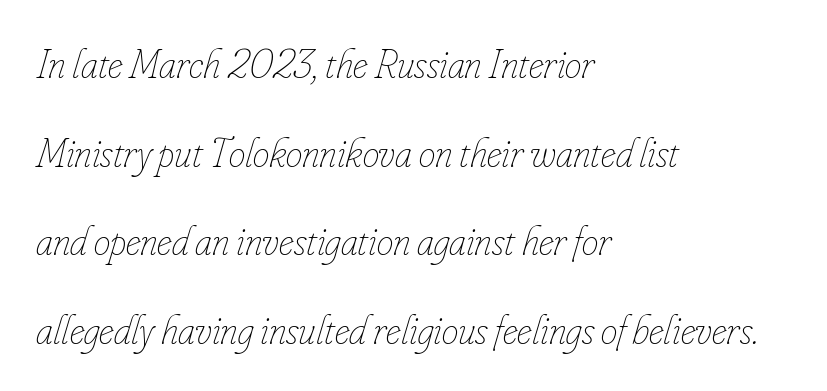
{"italic": "yes", "lean": "right", "slant_degrees": 16, "bold": "no", "weight": "thin", "width": "condensed", "stroke_contrast": "low", "x_height": "small", "monospaced": "no", "underline": "no", "align": "left", "line_spacing": "loose", "line_spacing_ratio": 2.11, "letter_spacing": "normal", "letter_spacing_em": 0.0, "glyph_px": 42}
